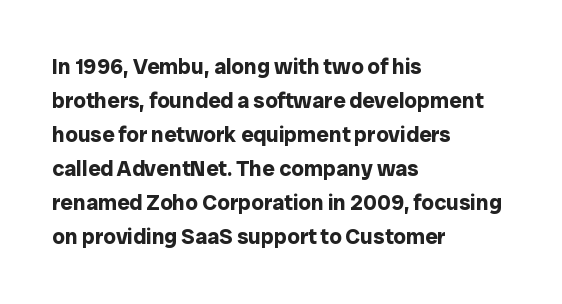
Underline: absent. Default kerning and tracking; the words read as compact shapes. Successive baselines arrive at the customary interval. You can tell it's not italic because the verticals are truly vertical. One-word summary of the alignment: left. These lines carry a lot of weight — the face is fully bold.
